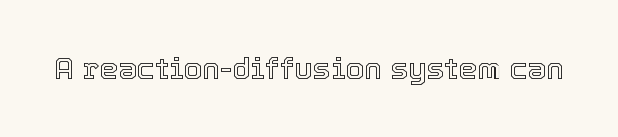
Observe the ordinary spacing: letters are neighbours, not strangers. The baseline area is clear. The letters advance in unequal steps, a hallmark of proportional type. Vertical strokes here are truly vertical.
